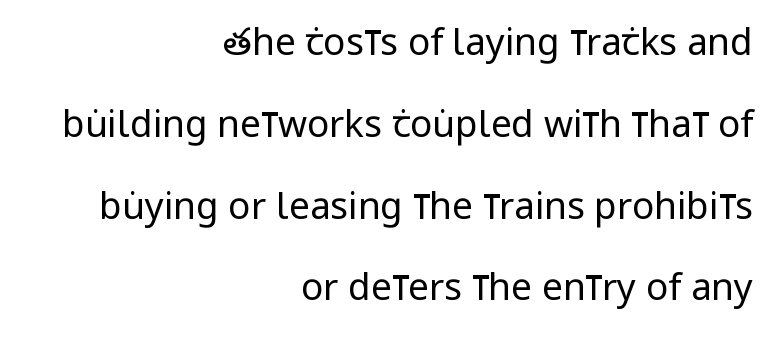
Leading: increased. These lines were composed using upright roman letters. Every row of glyphs terminates at an identical x-position on the right. The strip under each line holds only bare page. Letterform terminals end flat and unadorned throughout the passage. Stroke thickness stays within the range of a standard reading face or lighter.
